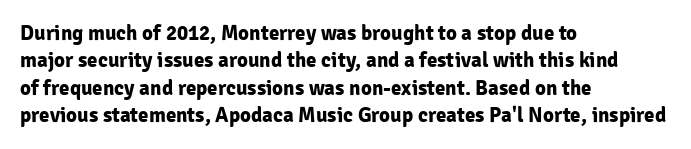
Q: Is the text bold? A: Yes.
Q: Is the text italic (slanted)? A: No, it is upright.
Q: Is the text underlined? A: No.
Q: How is the paragraph aligned? A: Left-aligned.
Q: Is the spacing between letters normal or unusually wide? A: Normal.
Q: Is the spacing between lines tight, normal or loose? A: Normal.
